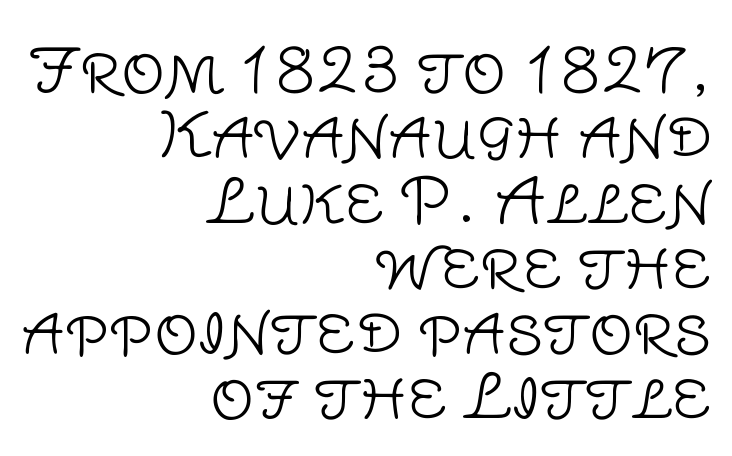
{"serif": "no", "bold": "no", "weight": "light", "width": "normal", "stroke_contrast": "low", "x_height": "large", "monospaced": "no", "underline": "no", "align": "right", "line_spacing": "tight", "line_spacing_ratio": 1.07, "letter_spacing": "normal", "letter_spacing_em": 0.0, "glyph_px": 61}
